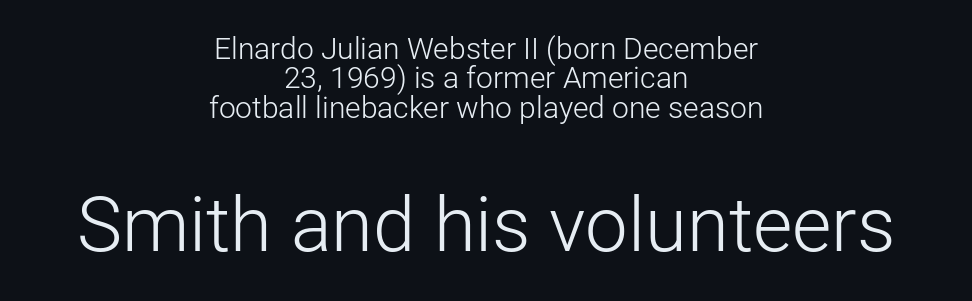
Q: Is the text bold? A: No.
Q: Is the text italic (slanted)? A: No, it is upright.
Q: Is the typeface a serif or a sans-serif typeface? A: Sans-serif.
Q: Is the text underlined? A: No.
Q: How is the paragraph aligned? A: Centered.
Q: Is the spacing between letters normal or unusually wide? A: Normal.
Q: Is the spacing between lines tight, normal or loose? A: Tight.
Q: Which block of text is set in a larger size, the first (top) or the second (bottom)? A: The second (bottom) one.
Q: Width (condensed, normal, or wide)? A: Normal.
Q: Stroke contrast? A: Low.
Q: x-height? A: Medium.
Q: Monospaced? A: No.
